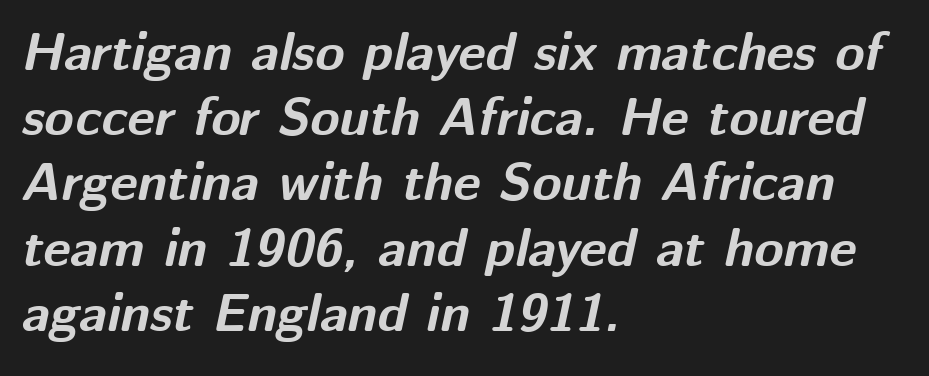
Q: Is the text bold? A: Yes.
Q: Is the text italic (slanted)? A: Yes, it leans right by about 12 degrees.
Q: Is the text underlined? A: No.
Q: How is the paragraph aligned? A: Left-aligned.
Q: Is the spacing between letters normal or unusually wide? A: Normal.
Q: Width (condensed, normal, or wide)? A: Normal.
Q: Stroke contrast? A: Medium.
Q: x-height? A: Medium.
Q: Monospaced? A: No.
